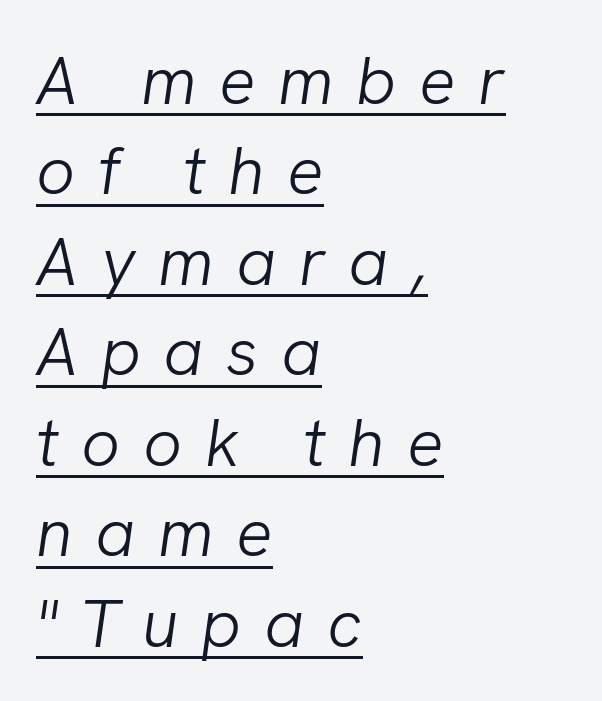
A light-to-regular cut is what we see here. Every row of glyphs begins at an identical x-position on the left. Substantial extra tracking has been applied to these lines. The rendering uses a moderate line-height, typical for paragraphs.
